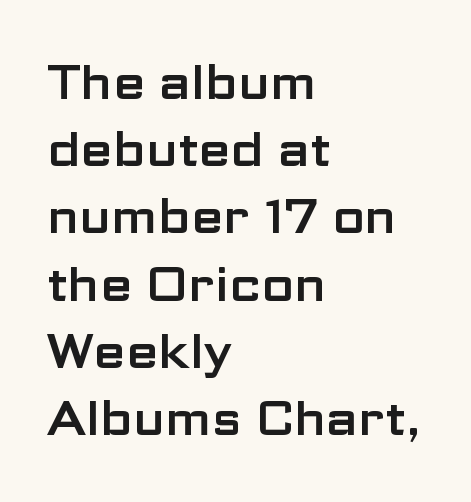
Q: Is the text italic (slanted)? A: No, it is upright.
Q: Is the typeface a serif or a sans-serif typeface? A: Sans-serif.
Q: Is the text underlined? A: No.
Q: How is the paragraph aligned? A: Left-aligned.
Q: Is the spacing between letters normal or unusually wide? A: Normal.
Q: Is the spacing between lines tight, normal or loose? A: Normal.
Q: Width (condensed, normal, or wide)? A: Wide.
Q: Stroke contrast? A: Low.
Q: x-height? A: Medium.
Q: Monospaced? A: No.
